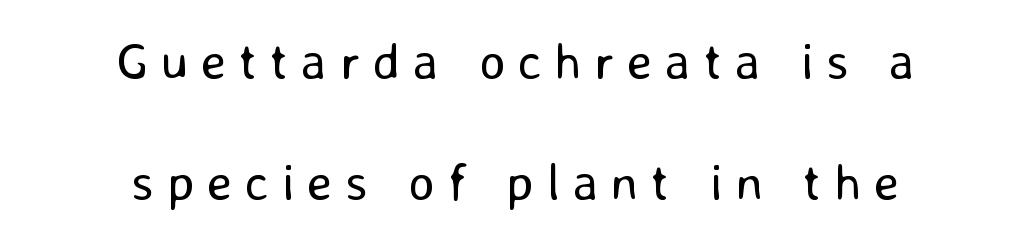
The typeface has the unassuming heft of standard copy or less. The letters are spread apart with noticeably loose tracking. Glance below the letters and you will spot only blank space. Quick note: not italic, upright. Notice how the passage keeps no hard edge, just a central spine.
